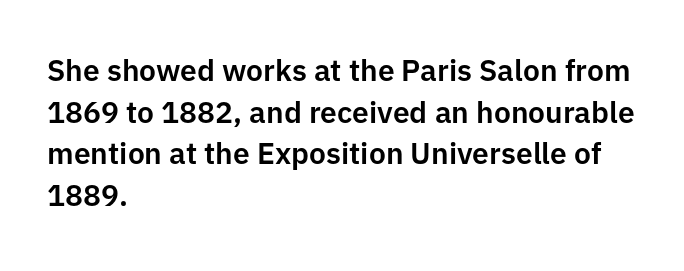
The image shows 30 px sans-serif type, upright; set left-aligned, normal line spacing (1.39x), normal letter spacing, not underlined; low stroke contrast and a medium x-height.
